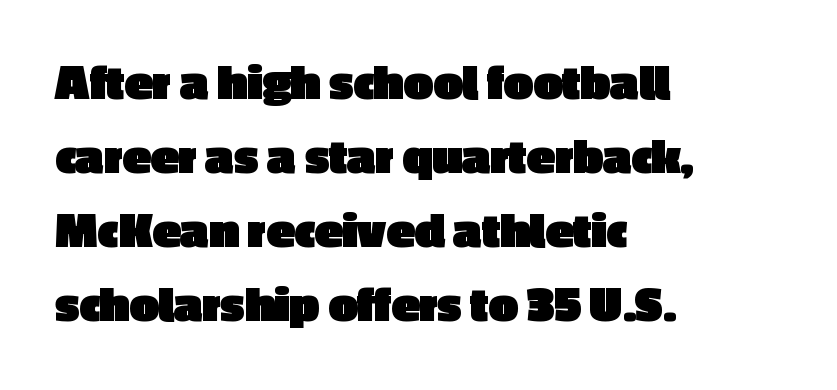
Nobody touched the tracking dial on this one. Strokes here are thick enough to call this a true bold. A student would call this left alignment; a typographer would say flush left, rag right. The leading is moderate, giving the passage an even texture. Are there feet on the stems? There aren't — it's a sans.
